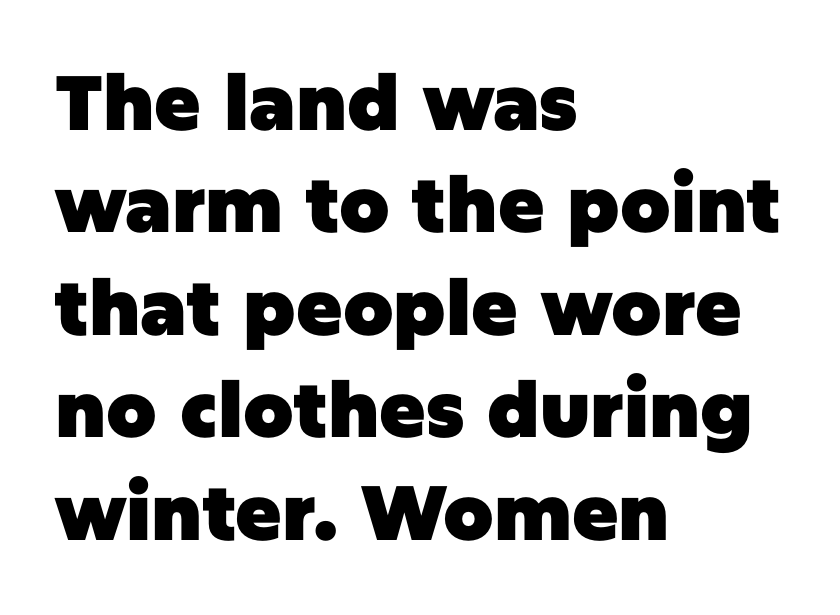
A typesetter would call this proportional, since set widths differ per character. The font family rendered here belongs to the sans-serif group. The rendering anchors every line to the left-hand side. This block has exactly the height ordinary leading produces. Heavy, bold letterforms.
